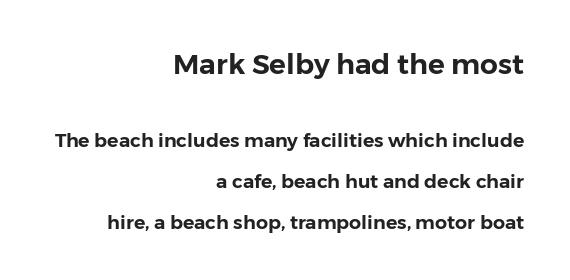
{"serif": "no", "italic": "no", "width": "normal", "stroke_contrast": "low", "x_height": "medium", "monospaced": "no", "underline": "no", "align": "right", "line_spacing": "loose", "line_spacing_ratio": 2.14, "letter_spacing": "normal", "letter_spacing_em": 0.0, "larger_block": "first", "size_ratio": 1.47, "glyph_px": 28}
